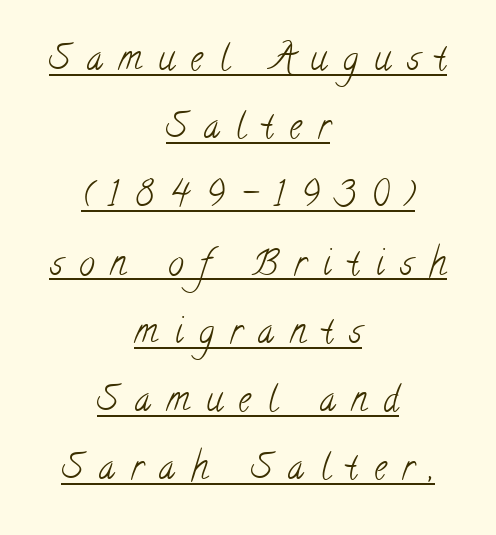
{"serif": "yes", "bold": "no", "weight": "light", "width": "condensed", "stroke_contrast": "low", "x_height": "small", "monospaced": "no", "underline": "yes", "align": "center", "line_spacing": "loose", "line_spacing_ratio": 1.95, "letter_spacing": "wide", "letter_spacing_em": 0.46, "glyph_px": 35}
